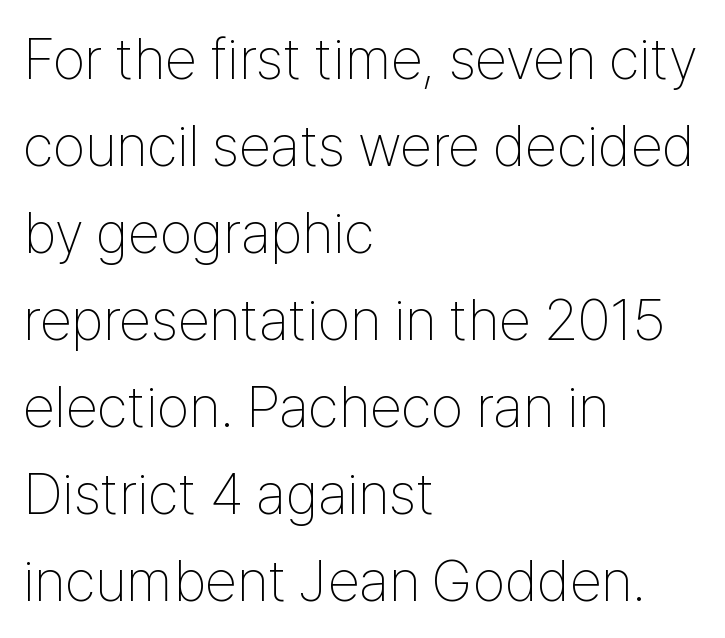
The image shows 58 px thin, condensed sans-serif type, upright; set left-aligned, normal line spacing (1.5x), normal letter spacing, not underlined; low stroke contrast and a medium x-height.
